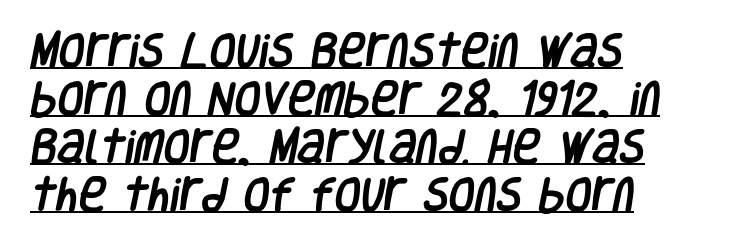
The image shows 38 px condensed sans-serif type; set left-aligned, normal line spacing (1.26x), normal letter spacing, underlined; low stroke contrast and a large x-height.
